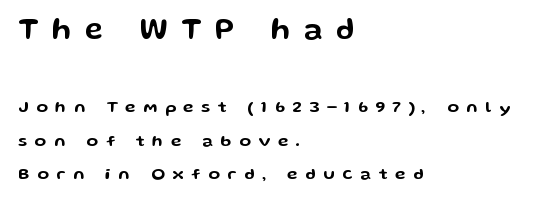
Q: Is the text italic (slanted)? A: No, it is upright.
Q: Is the typeface a serif or a sans-serif typeface? A: Sans-serif.
Q: Is the text underlined? A: No.
Q: How is the paragraph aligned? A: Left-aligned.
Q: Is the spacing between letters normal or unusually wide? A: Unusually wide.
Q: Is the spacing between lines tight, normal or loose? A: Loose.
Q: Which block of text is set in a larger size, the first (top) or the second (bottom)? A: The first (top) one.
Q: Width (condensed, normal, or wide)? A: Wide.
Q: Stroke contrast? A: Low.
Q: x-height? A: Medium.
Q: Monospaced? A: No.
